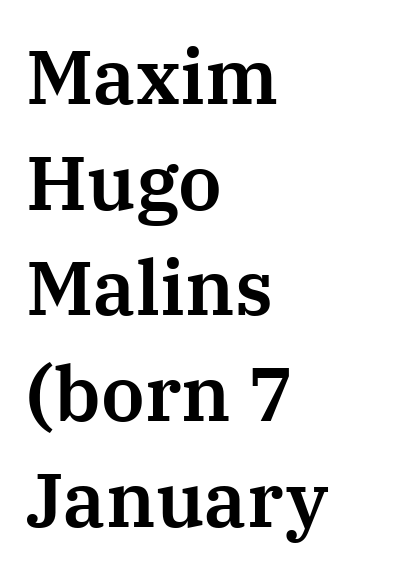
{"serif": "yes", "italic": "no", "width": "normal", "stroke_contrast": "medium", "x_height": "medium", "monospaced": "no", "underline": "no", "align": "left", "line_spacing": "normal", "line_spacing_ratio": 1.39, "letter_spacing": "normal", "letter_spacing_em": 0.0, "glyph_px": 76}
